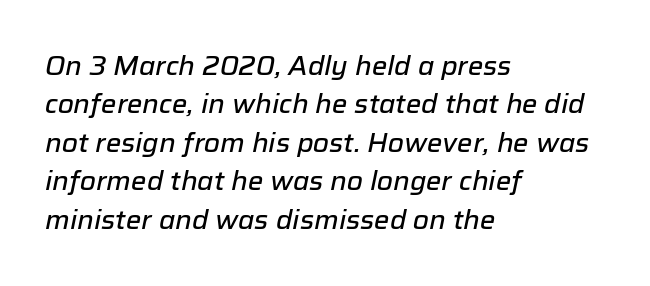
{"italic": "yes", "lean": "right", "slant_degrees": 12, "underline": "no", "align": "left", "line_spacing": "normal", "line_spacing_ratio": 1.48, "letter_spacing": "normal", "letter_spacing_em": 0.0, "glyph_px": 26}
